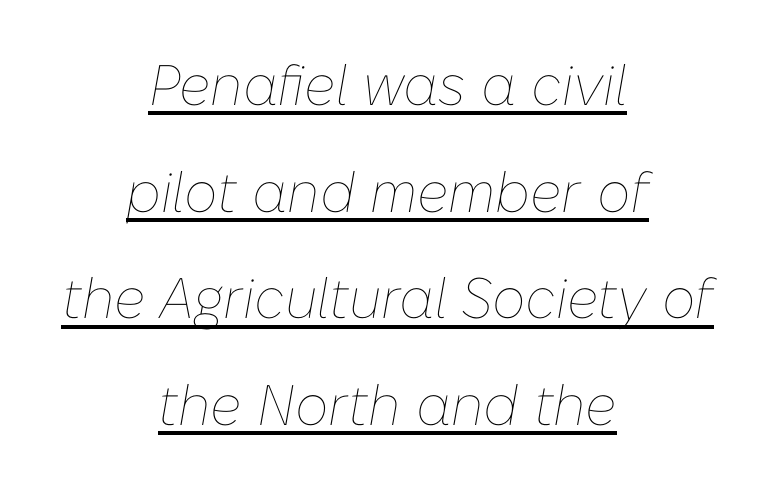
Q: Is the text bold? A: No.
Q: Is the text italic (slanted)? A: Yes, it leans right by about 10 degrees.
Q: Is the text underlined? A: Yes.
Q: How is the paragraph aligned? A: Centered.
Q: Is the spacing between letters normal or unusually wide? A: Normal.
Q: Width (condensed, normal, or wide)? A: Normal.
Q: Stroke contrast? A: Low.
Q: x-height? A: Medium.
Q: Monospaced? A: No.
